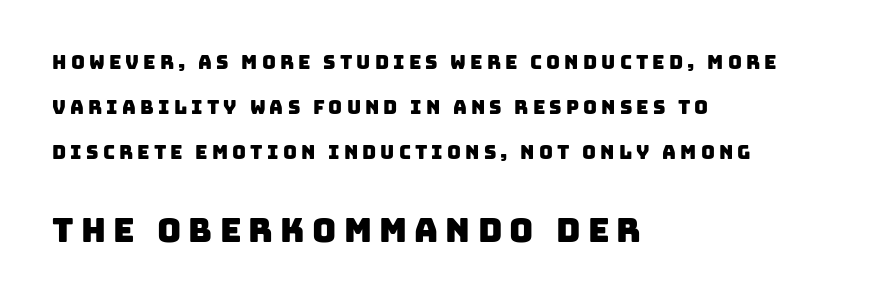
{"serif": "no", "width": "normal", "stroke_contrast": "low", "x_height": "large", "monospaced": "no", "underline": "no", "align": "left", "line_spacing": "loose", "line_spacing_ratio": 2.37, "letter_spacing": "wide", "letter_spacing_em": 0.22, "larger_block": "second", "size_ratio": 1.74, "glyph_px": 33}
